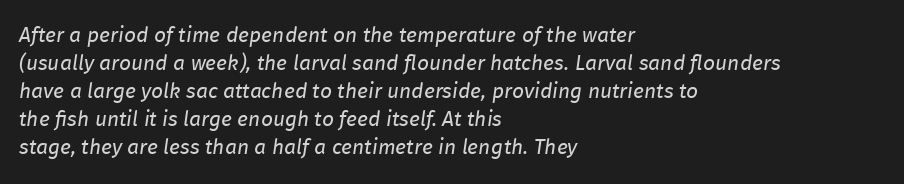
{"italic": "yes", "lean": "right", "slant_degrees": 8, "bold": "no", "underline": "no", "align": "left", "line_spacing": "normal", "line_spacing_ratio": 1.33, "letter_spacing": "normal", "letter_spacing_em": 0.0, "glyph_px": 21}
